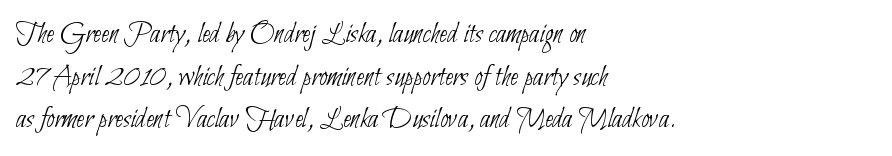
{"serif": "no", "bold": "no", "weight": "thin", "width": "condensed", "stroke_contrast": "low", "x_height": "small", "monospaced": "no", "underline": "no", "align": "left", "line_spacing": "normal", "line_spacing_ratio": 1.42, "letter_spacing": "normal", "letter_spacing_em": 0.0, "glyph_px": 30}
